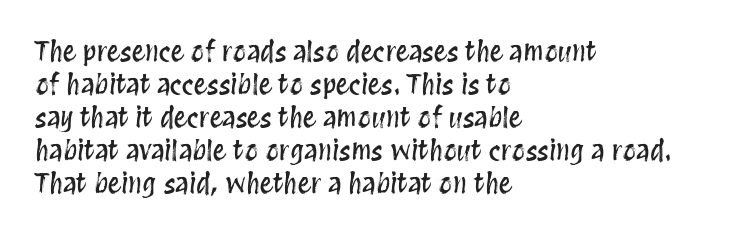
The image shows 27 px text type, upright; set left-aligned, line spacing 1.22x, normal letter spacing, not underlined.
